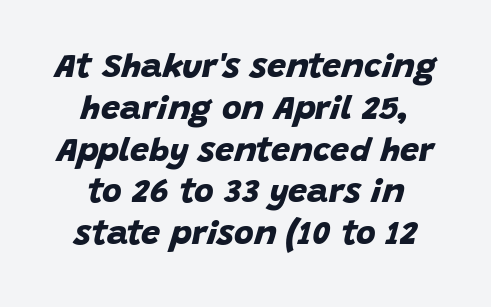
Q: Is the text bold? A: Yes.
Q: Is the typeface a serif or a sans-serif typeface? A: Sans-serif.
Q: Is the text underlined? A: No.
Q: How is the paragraph aligned? A: Centered.
Q: Is the spacing between letters normal or unusually wide? A: Normal.
Q: Width (condensed, normal, or wide)? A: Normal.
Q: Stroke contrast? A: Low.
Q: x-height? A: Large.
Q: Monospaced? A: No.
